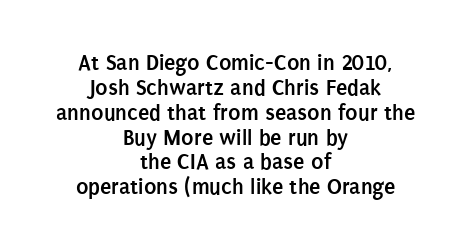
{"italic": "no", "bold": "yes", "underline": "no", "align": "center", "line_spacing": "tight", "line_spacing_ratio": 1.08, "letter_spacing": "normal", "letter_spacing_em": 0.0, "glyph_px": 23}
